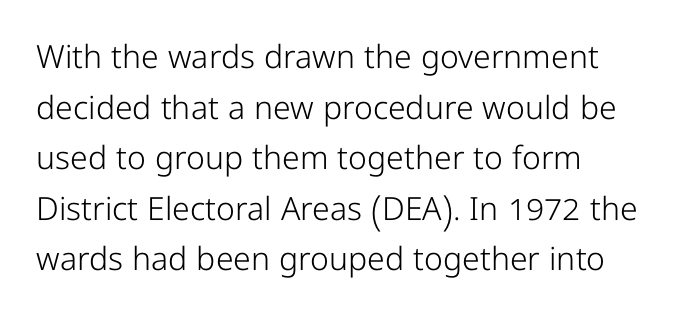
Each letter keeps its own natural width here, so spacing adapts to shape. One glance says typical: line gaps are just what's usual. The area under the type is left untouched. Weight: in the light-to-regular range. If you drew a ruler down the left edge, every line would touch it.
